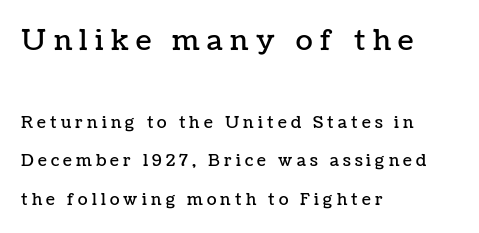
The image shows 28 px text type, upright; set left-aligned, loose line spacing (2.41x), unusually wide letter spacing (+0.26 em), not underlined; the first (top) block is 1.75x larger; low stroke contrast and a medium x-height.
